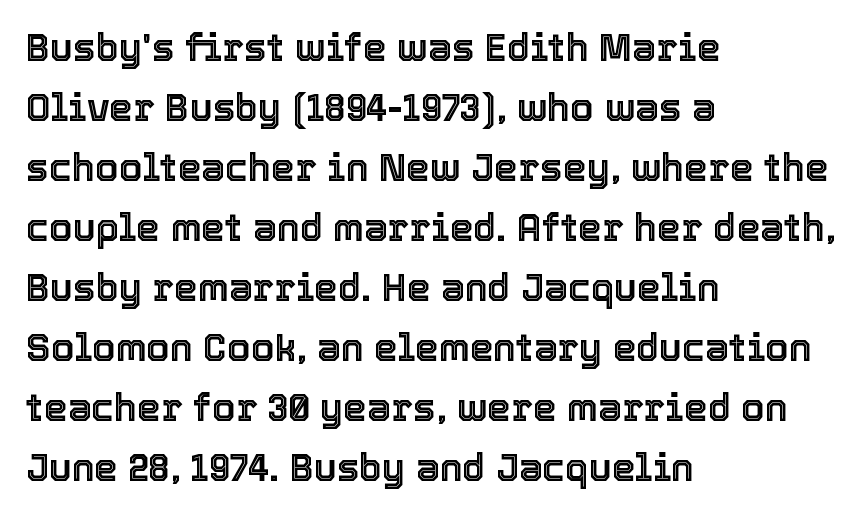
The image shows 38 px text type, upright; set left-aligned, normal line spacing (1.58x), normal letter spacing, not underlined; a medium x-height.
